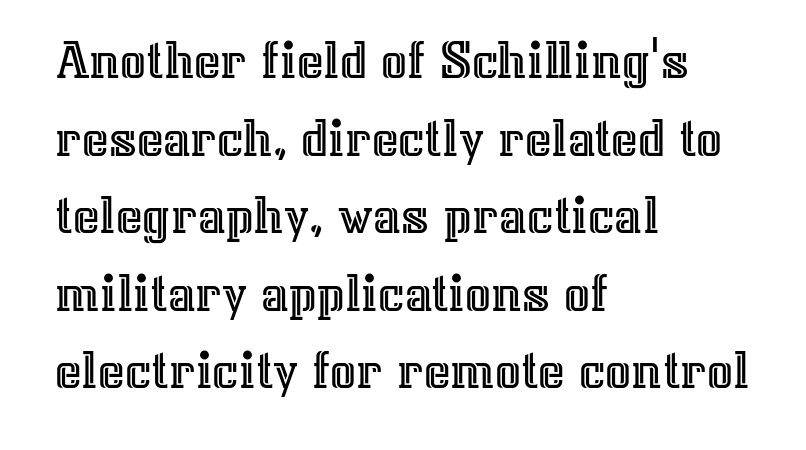
Compared with typical body copy, the letter spacing here is the same. Posture: straight, roman, zero tilt. A typesetter would call this leading conventional body-copy spacing. Compared with a centered layout, this one pins lines to the left instead.
